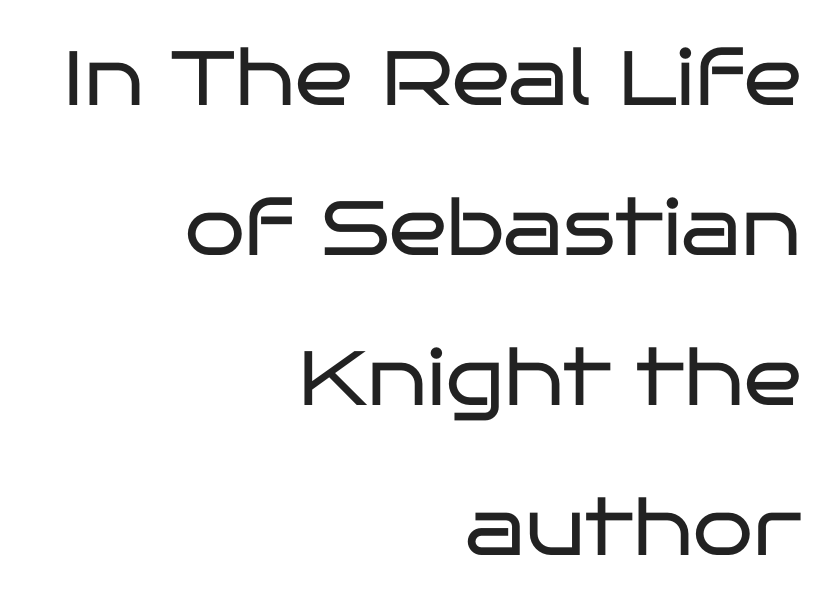
{"serif": "no", "italic": "no", "bold": "no", "weight": "regular", "width": "wide", "stroke_contrast": "low", "x_height": "large", "monospaced": "no", "underline": "no", "align": "right", "line_spacing": "loose", "line_spacing_ratio": 1.95, "letter_spacing": "normal", "letter_spacing_em": 0.0, "glyph_px": 77}
